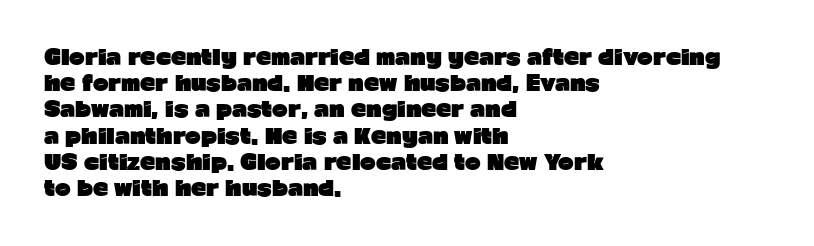
The image shows 21 px bold type, upright; set left-aligned, normal line spacing (1.25x), normal letter spacing, not underlined.
